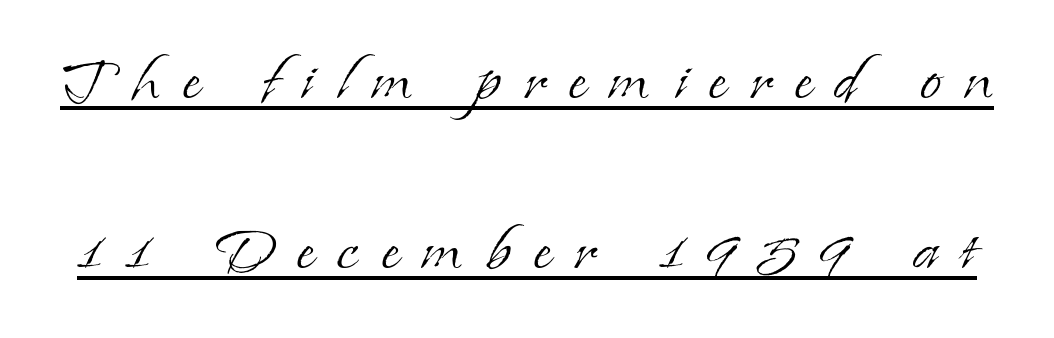
Q: Is the text bold? A: No.
Q: Is the text italic (slanted)? A: Yes.
Q: Is the typeface a serif or a sans-serif typeface? A: Serif.
Q: Is the text underlined? A: Yes.
Q: Is the spacing between letters normal or unusually wide? A: Unusually wide.
Q: Is the spacing between lines tight, normal or loose? A: Loose.
Q: Width (condensed, normal, or wide)? A: Normal.
Q: Stroke contrast? A: Low.
Q: x-height? A: Small.
Q: Monospaced? A: No.
